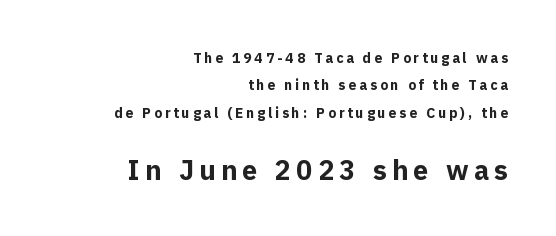
{"italic": "no", "bold": "yes", "underline": "no", "align": "right", "line_spacing": "loose", "line_spacing_ratio": 1.96, "letter_spacing": "wide", "letter_spacing_em": 0.2, "larger_block": "second", "size_ratio": 1.93, "glyph_px": 27}
